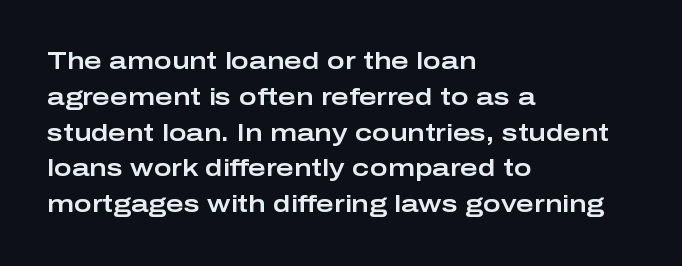
Summary of vertical rhythm: regular, with standard interline spacing. Is the block centered? No — it sits flush against the left margin. Nobody drew a line under any word here. Unlike italic type, these characters show no tilt at all.
